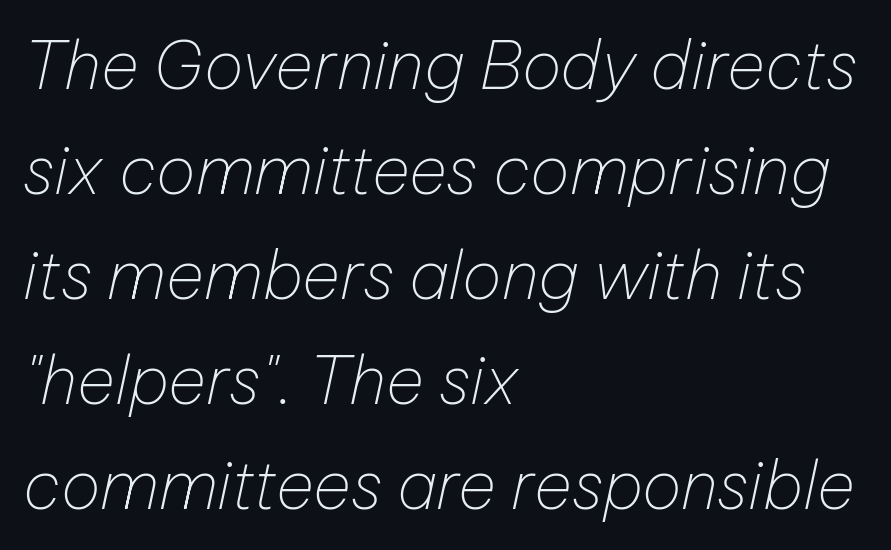
Q: Is the text bold? A: No.
Q: Is the text italic (slanted)? A: Yes, it leans right by about 12 degrees.
Q: Is the text underlined? A: No.
Q: How is the paragraph aligned? A: Left-aligned.
Q: Is the spacing between letters normal or unusually wide? A: Normal.
Q: Is the spacing between lines tight, normal or loose? A: Normal.
Q: Width (condensed, normal, or wide)? A: Normal.
Q: Stroke contrast? A: Low.
Q: x-height? A: Medium.
Q: Monospaced? A: No.
